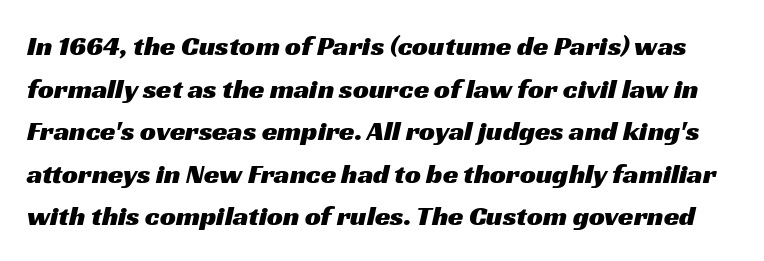
Nothing sits at the stroke ends, so this counts as sans-serif. The string is rendered with underlining switched off. Character widths vary here, with narrow letters taking less room than wide ones. The letters sit at their default tracking, neither squeezed nor spread. These lines sit exactly where default settings would place them.
